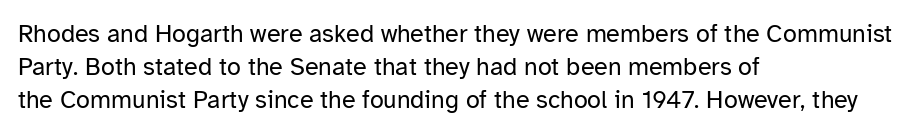
The setting favours the left margin, as ordinary paragraphs usually do. The letters stand upright; this is a roman face. Does the leading feel generous? No, just average. The passage shown has conventional tracking throughout. Each stroke keeps to a modest, everyday thickness or less.
